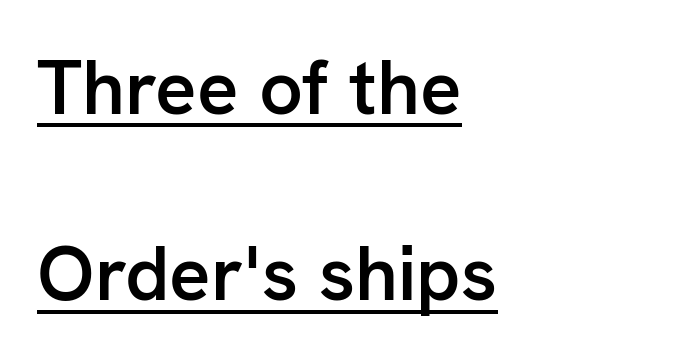
Q: Is the text bold? A: Semi-bold.
Q: Is the text italic (slanted)? A: No, it is upright.
Q: Is the typeface a serif or a sans-serif typeface? A: Sans-serif.
Q: Is the text underlined? A: Yes.
Q: How is the paragraph aligned? A: Left-aligned.
Q: Is the spacing between letters normal or unusually wide? A: Normal.
Q: Is the spacing between lines tight, normal or loose? A: Loose.
Q: Width (condensed, normal, or wide)? A: Normal.
Q: Stroke contrast? A: Low.
Q: x-height? A: Medium.
Q: Monospaced? A: No.
